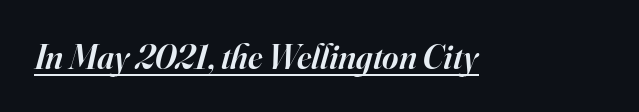
Q: Is the text bold? A: Semi-bold.
Q: Is the text italic (slanted)? A: Yes, it leans right by about 16 degrees.
Q: Is the typeface a serif or a sans-serif typeface? A: Serif.
Q: Is the text underlined? A: Yes.
Q: Is the spacing between letters normal or unusually wide? A: Normal.
Q: Width (condensed, normal, or wide)? A: Normal.
Q: Stroke contrast? A: High.
Q: x-height? A: Small.
Q: Monospaced? A: No.
